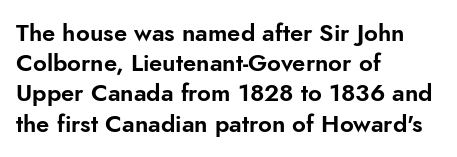
{"italic": "no", "underline": "no", "align": "left", "line_spacing": "normal", "line_spacing_ratio": 1.26, "letter_spacing": "normal", "letter_spacing_em": 0.0, "glyph_px": 24}
